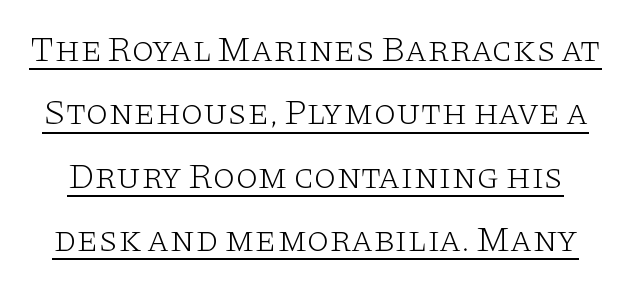
{"serif": "yes", "italic": "no", "bold": "no", "weight": "light", "width": "wide", "stroke_contrast": "low", "x_height": "large", "monospaced": "no", "underline": "yes", "line_spacing_ratio": 1.76, "letter_spacing": "normal", "letter_spacing_em": 0.0, "glyph_px": 36}
